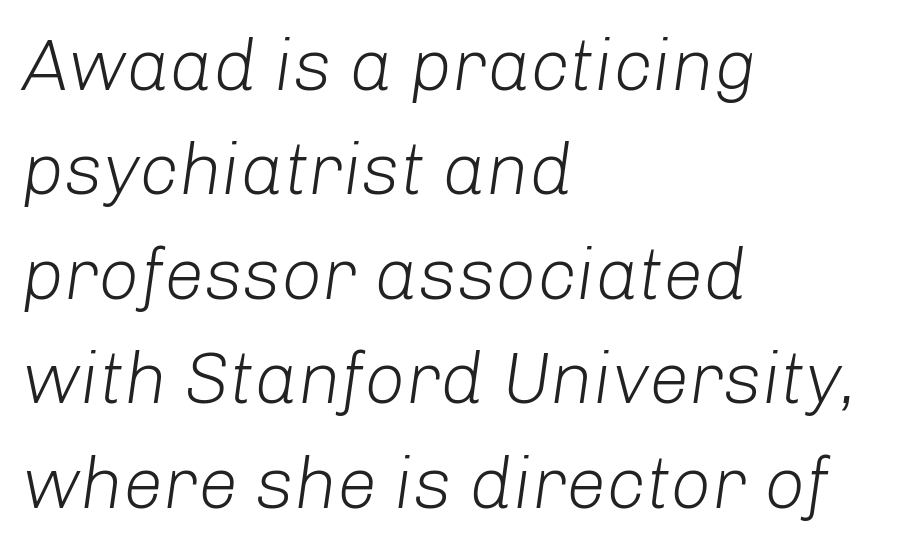
{"italic": "yes", "lean": "right", "slant_degrees": 8, "bold": "no", "weight": "light", "width": "normal", "stroke_contrast": "low", "x_height": "medium", "monospaced": "no", "underline": "no", "align": "left", "line_spacing": "normal", "line_spacing_ratio": 1.45, "letter_spacing": "normal", "letter_spacing_em": 0.0, "glyph_px": 72}
